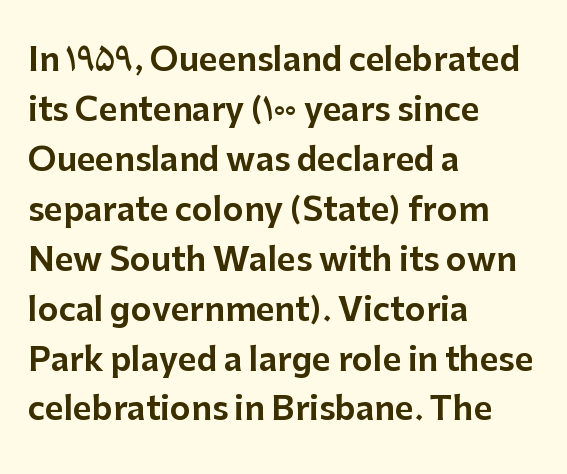
The tracking reads as untouched default to a designer's eye. This is the regular roman posture of the typeface. Do the characters align in a grid? No, the font is proportional. Line spacing here is normal. Visually the block forms a straight wall on the left and a jagged coastline on the right.
